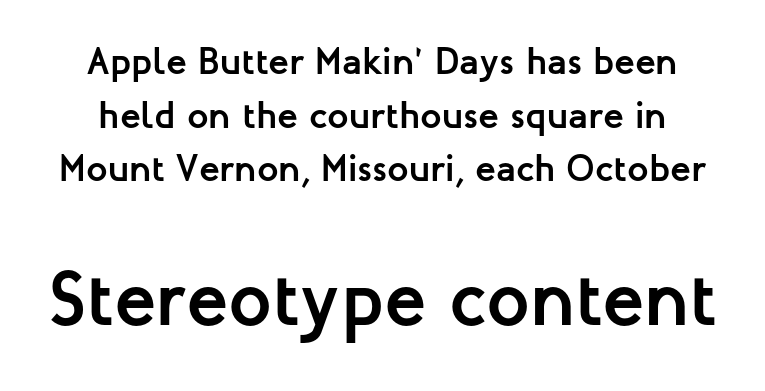
The image shows 77 px semibold sans-serif type, upright; set normal line spacing (1.41x), normal letter spacing, not underlined; the second (bottom) block is 2.03x larger; low stroke contrast and a medium x-height.
